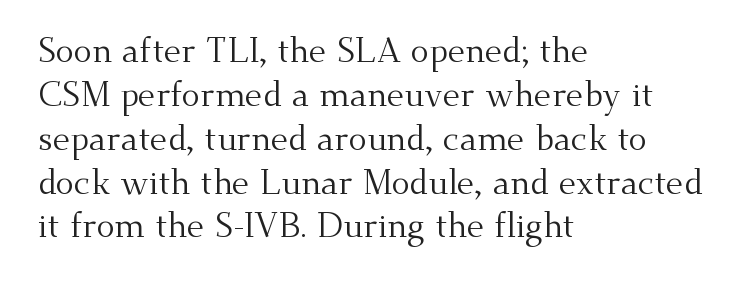
{"serif": "yes", "italic": "no", "bold": "no", "weight": "regular", "width": "normal", "stroke_contrast": "medium", "x_height": "small", "monospaced": "no", "underline": "no", "align": "left", "line_spacing": "normal", "line_spacing_ratio": 1.29, "letter_spacing": "normal", "letter_spacing_em": 0.0, "glyph_px": 34}
